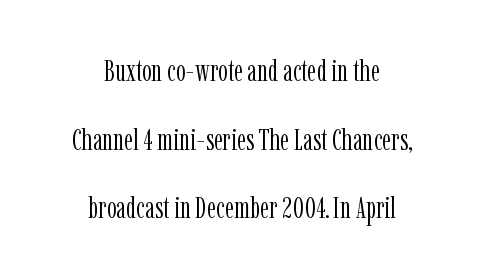
If you drew a line through each stem, it would be perfectly vertical. Regarding leading, the lines here are spaced well apart. Typeset on center — no edge is straight. Descender tails drop into unmarked territory. Observe the serifs anchoring each vertical stroke in this sample. Varying glyph widths throughout — classic text-font behaviour.
